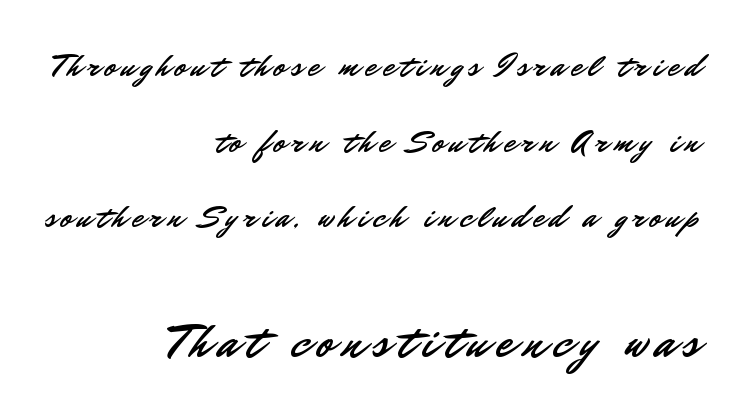
The image shows 48 px sans-serif type; set right-aligned, loose line spacing (2.36x), not underlined; the second (bottom) block is 1.5x larger; low stroke contrast and a small x-height.
